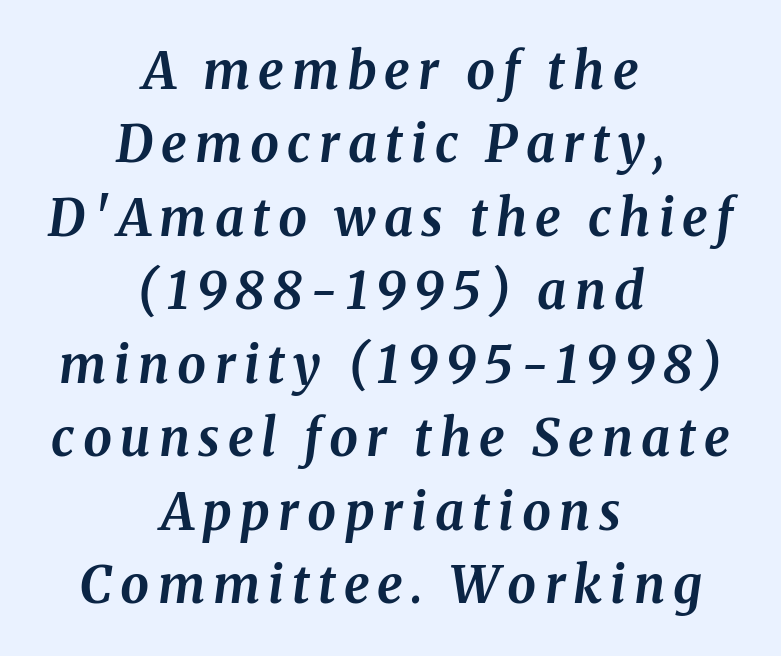
When letters slant like this, we call the style italic. Has an underline been added? It has not. Evenly set lines give the paragraph a standard silhouette. The font is running at its bold setting. The whitespace from short lines is split evenly between both sides. The face used here is proportionally spaced, like ordinary book or web type.
